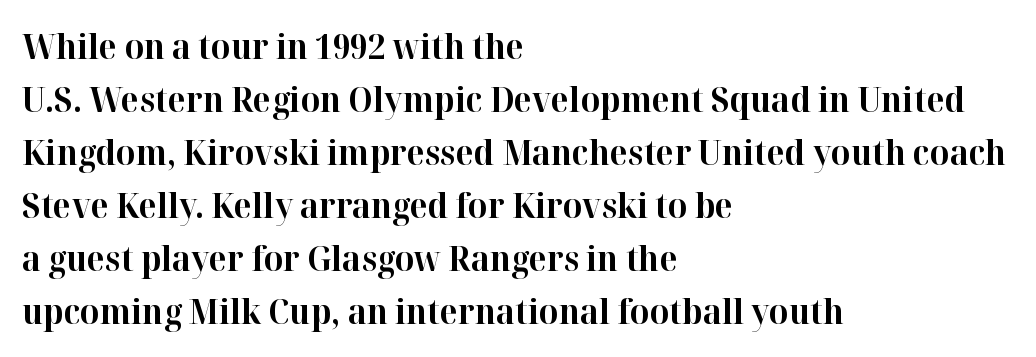
Does the leading feel generous? No, just average. Does the lettering tilt? It doesn't — this is upright. Underlining? Definitely not there. Letterform terminals end in serifs throughout the passage. The typesetting leans heavy: a genuine bold. Each word holds together tightly as a unit, with standard inter-letter gaps.
